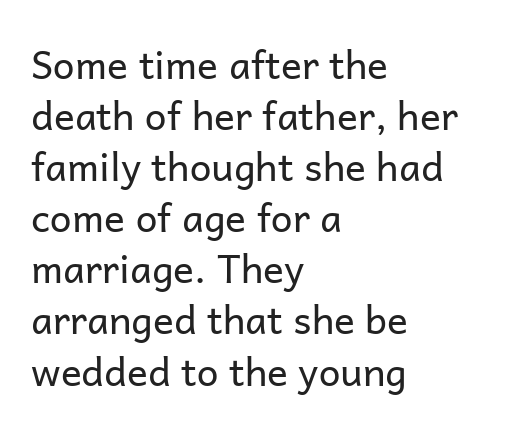
Is this a fixed-width face? No — the glyphs have proportional, varying widths. Letters rest on an invisible, unmarked baseline. The horizontal fit of the characters is conventional and even. Quick note: interline space is typical. Caption: face not bold, strokes unweighted. The rendering anchors every line to the left-hand side.
